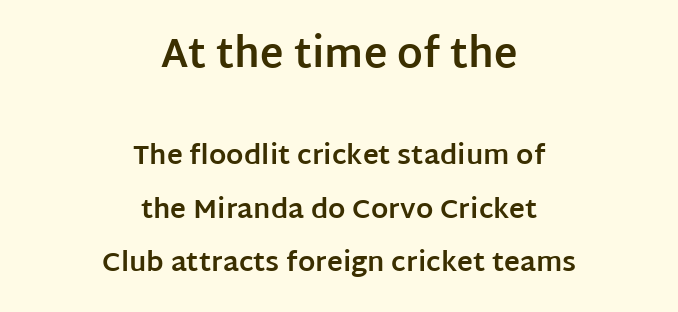
The image shows 40 px bold sans-serif type, upright; set centered, loose line spacing (1.98x), normal letter spacing, not underlined; the first (top) block is 1.48x larger; low stroke contrast and a large x-height.
